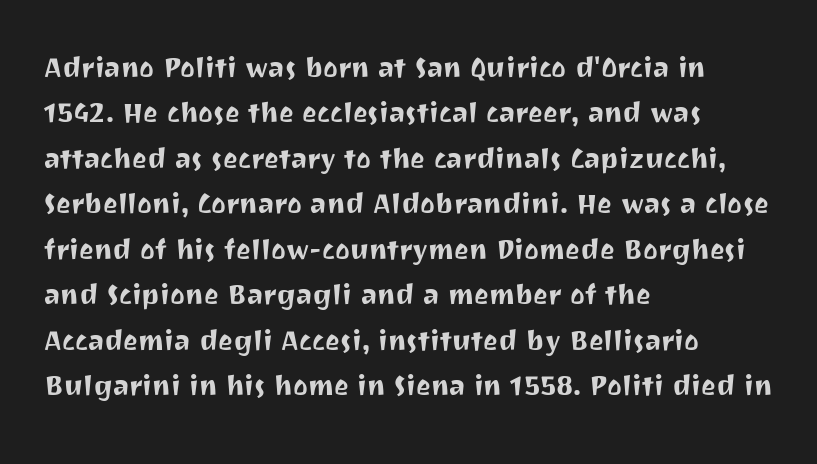
Q: Is the text italic (slanted)? A: No, it is upright.
Q: Is the typeface a serif or a sans-serif typeface? A: Sans-serif.
Q: Is the text underlined? A: No.
Q: How is the paragraph aligned? A: Left-aligned.
Q: Is the spacing between letters normal or unusually wide? A: Normal.
Q: Is the spacing between lines tight, normal or loose? A: Normal.
Q: Width (condensed, normal, or wide)? A: Normal.
Q: Stroke contrast? A: Medium.
Q: x-height? A: Medium.
Q: Monospaced? A: No.
